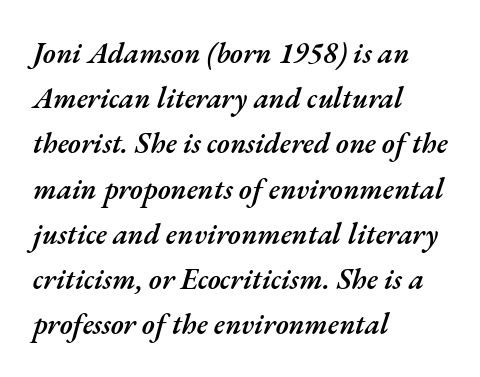
{"italic": "yes", "lean": "right", "slant_degrees": 17, "bold": "semi", "weight": "semibold", "width": "normal", "stroke_contrast": "medium", "x_height": "small", "monospaced": "no", "underline": "no", "align": "left", "line_spacing": "normal", "line_spacing_ratio": 1.56, "letter_spacing": "normal", "letter_spacing_em": 0.0, "glyph_px": 29}
